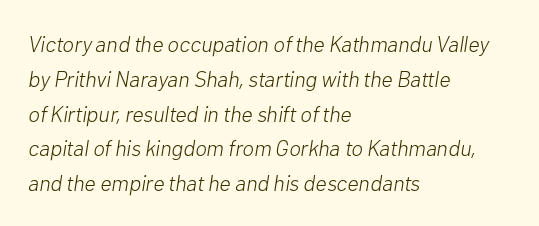
The image shows 22 px text type, italic (leaning right); set left-aligned, normal line spacing (1.58x), normal letter spacing, not underlined.
